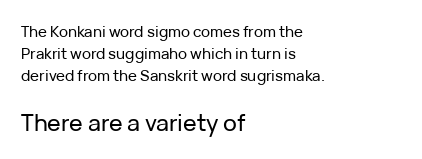
Just letters on the line, the space beneath them empty. Reading down the block, your eye returns to a fixed left position each line. If you drew a line through each stem, it would be perfectly vertical. Is the letter spacing exaggerated? No — it looks like the ordinary default.
